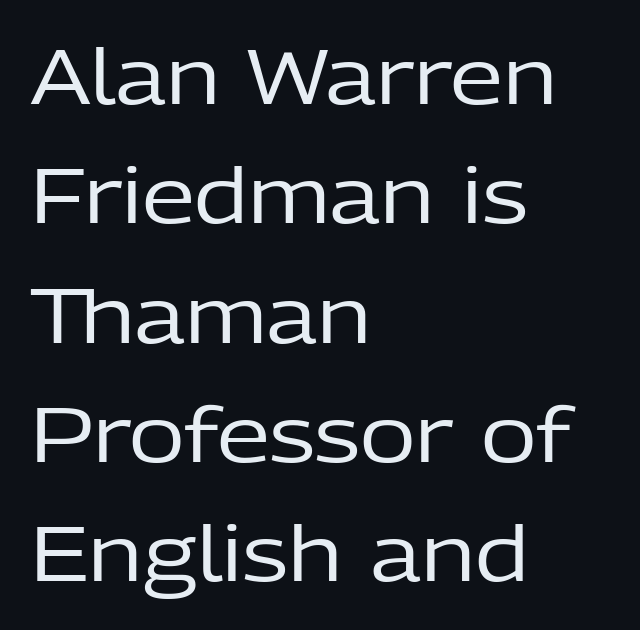
The image shows 76 px regular-weight sans-serif type, upright; set left-aligned, normal line spacing (1.57x), normal letter spacing, not underlined; low stroke contrast and a medium x-height.
